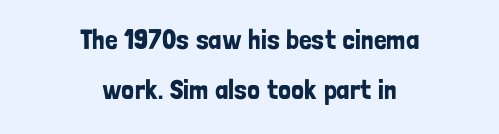
Lines of text with bare space underneath. Default kerning and tracking; the words read as compact shapes. Both edges are ragged and mirror each other, which tells us the setting is centered. The axis of the letterforms is exactly vertical. This sample uses a sans-serif face. Varying glyph widths throughout — classic text-font behaviour.
